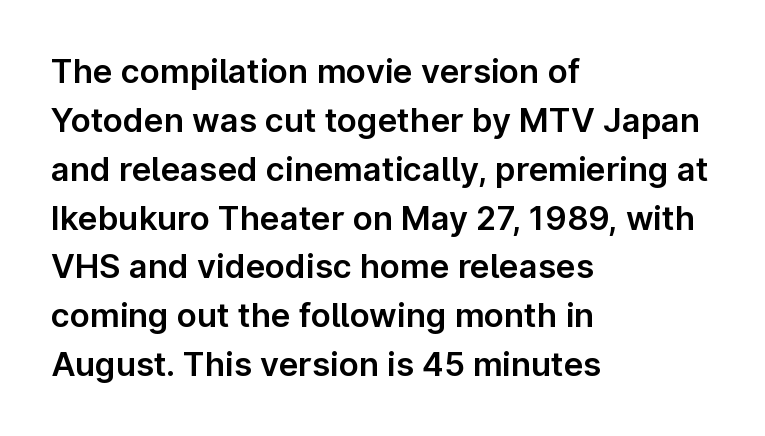
Q: Is the text italic (slanted)? A: No, it is upright.
Q: Is the typeface a serif or a sans-serif typeface? A: Sans-serif.
Q: Is the text underlined? A: No.
Q: How is the paragraph aligned? A: Left-aligned.
Q: Is the spacing between letters normal or unusually wide? A: Normal.
Q: Is the spacing between lines tight, normal or loose? A: Normal.
Q: Width (condensed, normal, or wide)? A: Normal.
Q: Stroke contrast? A: Low.
Q: x-height? A: Medium.
Q: Monospaced? A: No.
